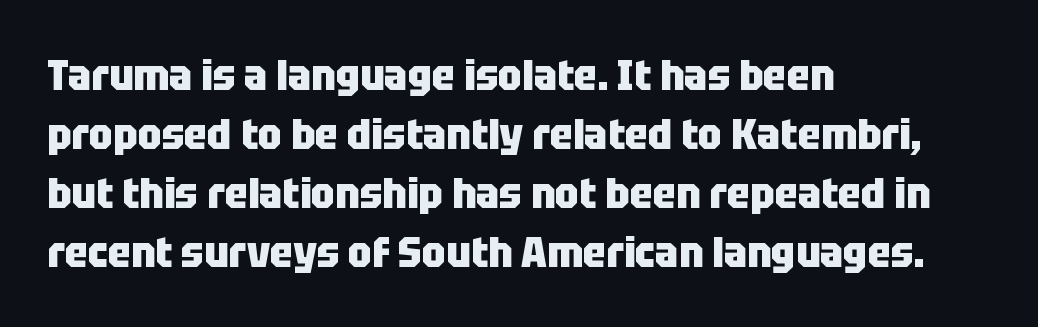
{"serif": "no", "italic": "no", "bold": "yes", "weight": "heavy", "width": "condensed", "stroke_contrast": "low", "x_height": "large", "monospaced": "no", "underline": "no", "align": "left", "line_spacing": "normal", "line_spacing_ratio": 1.37, "letter_spacing": "normal", "letter_spacing_em": 0.0, "glyph_px": 43}
